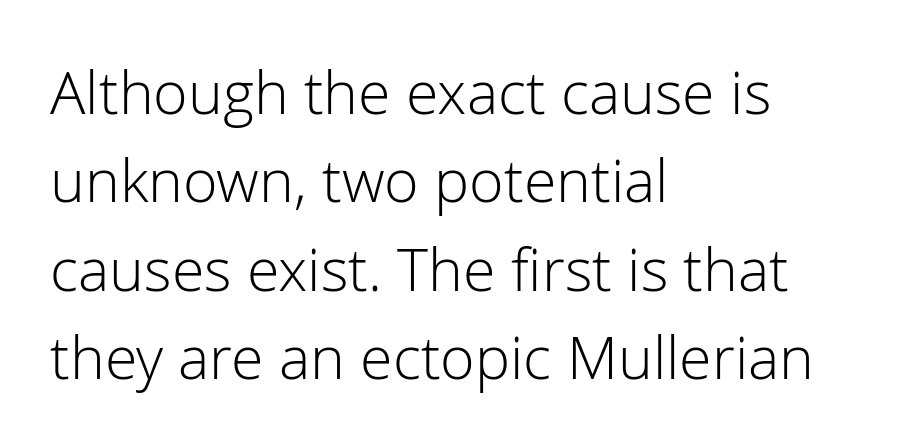
The type is set solid horizontally, with unmodified tracking. A bare baseline throughout the passage. Think of a printed novel: that variable character pitch is what you see here. Teacher's note: observe the even left margin — that is flush-left alignment.
